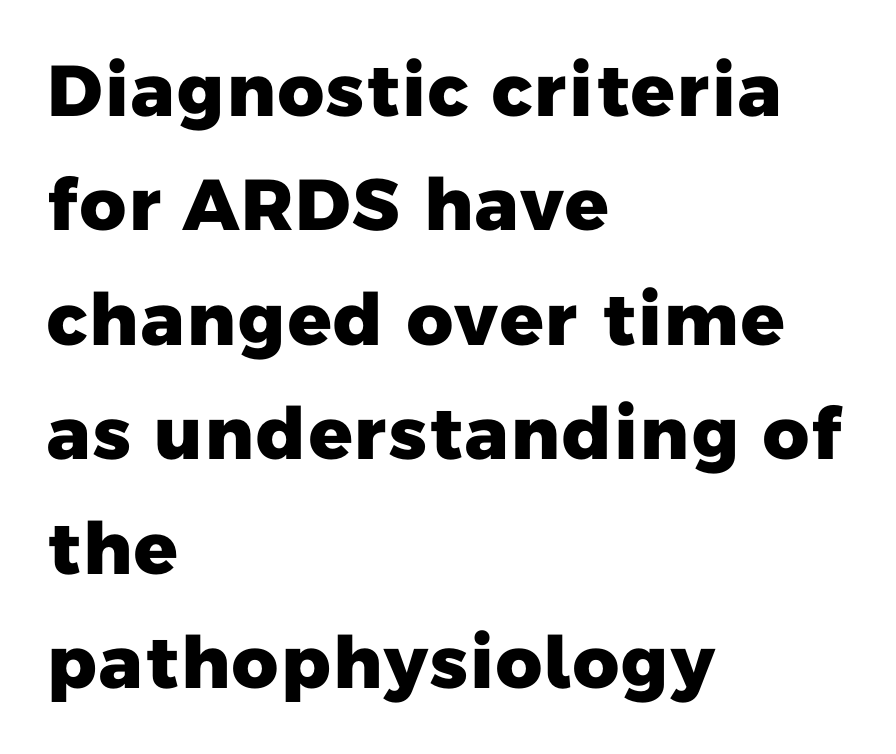
The image shows 72 px heavy sans-serif type; set left-aligned, normal line spacing (1.59x), normal letter spacing, not underlined; low stroke contrast and a medium x-height.
